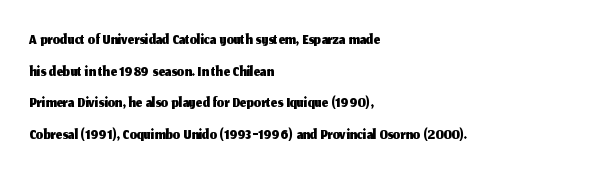
Q: Is the text italic (slanted)? A: No, it is upright.
Q: Is the text underlined? A: No.
Q: How is the paragraph aligned? A: Left-aligned.
Q: Is the spacing between letters normal or unusually wide? A: Normal.
Q: Is the spacing between lines tight, normal or loose? A: Normal.
